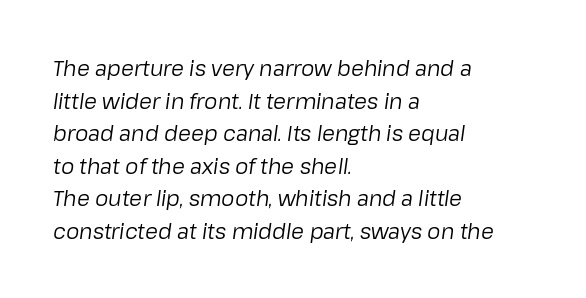
The image shows 21 px text type, italic (leaning right); set left-aligned, normal line spacing (1.55x), normal letter spacing, not underlined.
